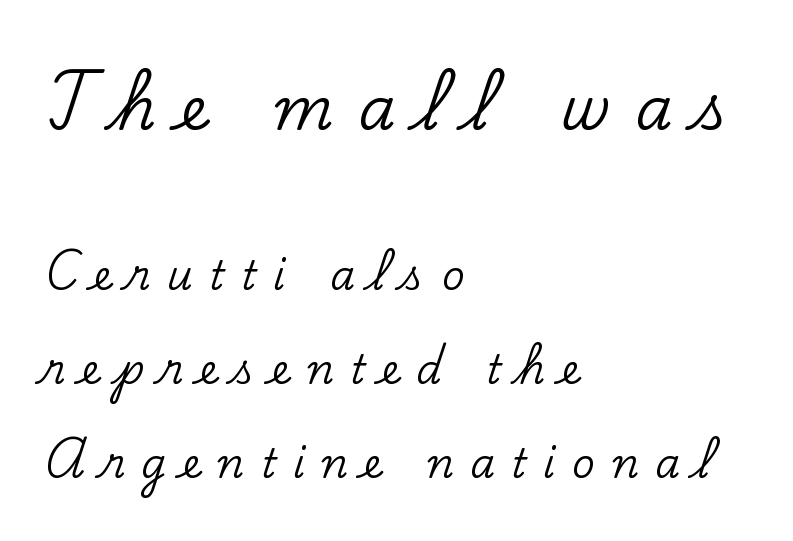
Clear beneath every line of the passage. Visually, the top section dominates because its glyphs are scaled up. Compared with a centered layout, this one pins lines to the left instead. Spacing between characters has been opened up far beyond the box default.
